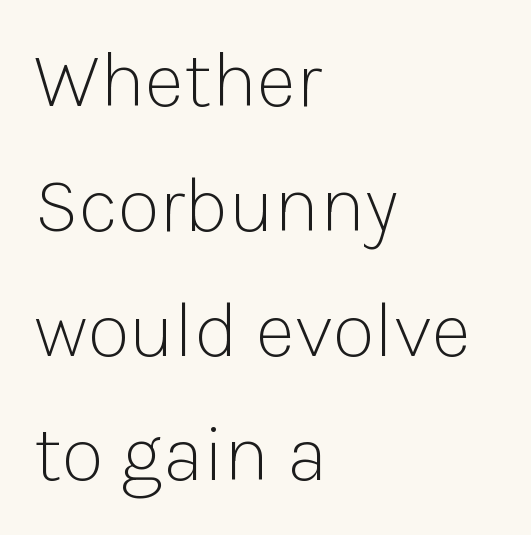
{"serif": "no", "italic": "no", "bold": "no", "weight": "light", "width": "normal", "stroke_contrast": "low", "x_height": "medium", "monospaced": "no", "underline": "no", "align": "left", "line_spacing": "normal", "line_spacing_ratio": 1.6, "letter_spacing": "normal", "letter_spacing_em": 0.0, "glyph_px": 78}
